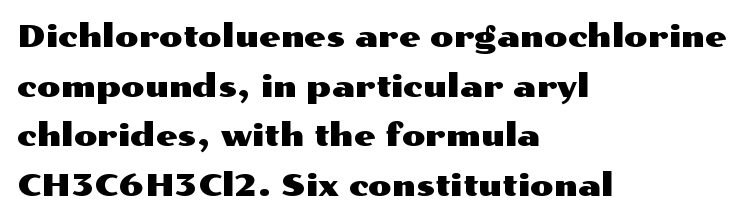
{"serif": "no", "italic": "no", "width": "wide", "stroke_contrast": "medium", "x_height": "medium", "monospaced": "no", "underline": "no", "align": "left", "line_spacing": "normal", "line_spacing_ratio": 1.6, "letter_spacing": "normal", "letter_spacing_em": 0.0, "glyph_px": 31}
